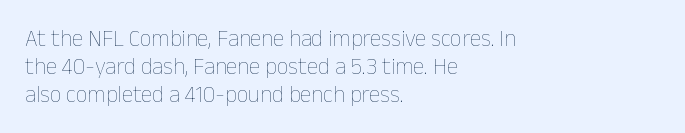
Every stem runs plumb, perpendicular to the baseline. Layout note: lines flush left. Decoration check: the copy has no underline. Short note: letters normally spaced.
